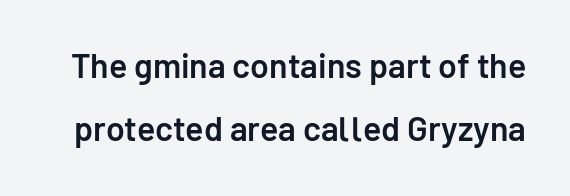
Q: Is the text bold? A: Semi-bold.
Q: Is the text italic (slanted)? A: No, it is upright.
Q: Is the typeface a serif or a sans-serif typeface? A: Sans-serif.
Q: Is the text underlined? A: No.
Q: Is the spacing between letters normal or unusually wide? A: Normal.
Q: Width (condensed, normal, or wide)? A: Normal.
Q: Stroke contrast? A: Low.
Q: x-height? A: Medium.
Q: Monospaced? A: No.
